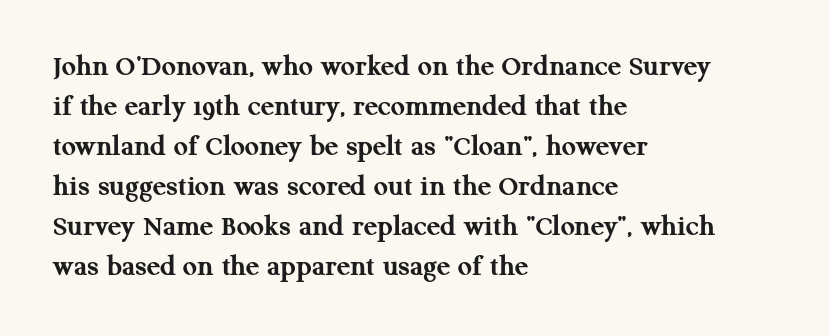
{"serif": "yes", "italic": "no", "bold": "yes", "weight": "semibold", "width": "normal", "stroke_contrast": "medium", "x_height": "medium", "monospaced": "no", "underline": "no", "align": "left", "line_spacing": "normal", "line_spacing_ratio": 1.29, "letter_spacing": "normal", "letter_spacing_em": 0.0, "glyph_px": 31}
